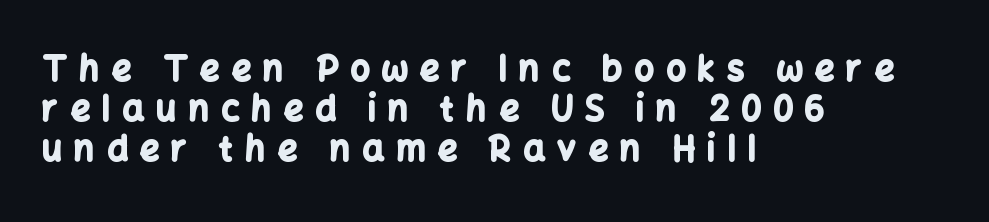
Q: Is the text bold? A: Yes.
Q: Is the text italic (slanted)? A: No, it is upright.
Q: Is the typeface a serif or a sans-serif typeface? A: Sans-serif.
Q: Is the text underlined? A: No.
Q: How is the paragraph aligned? A: Left-aligned.
Q: Is the spacing between letters normal or unusually wide? A: Unusually wide.
Q: Width (condensed, normal, or wide)? A: Normal.
Q: Stroke contrast? A: Low.
Q: x-height? A: Medium.
Q: Monospaced? A: No.
